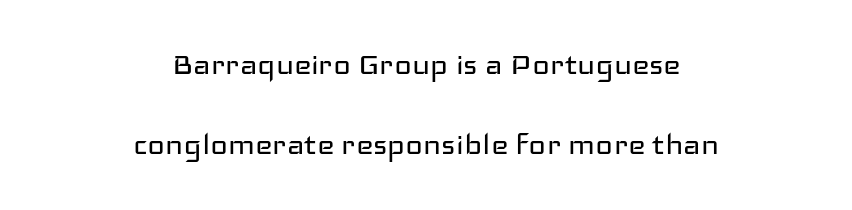
Q: Is the text bold? A: No.
Q: Is the text italic (slanted)? A: No, it is upright.
Q: Is the typeface a serif or a sans-serif typeface? A: Sans-serif.
Q: Is the text underlined? A: No.
Q: How is the paragraph aligned? A: Centered.
Q: Is the spacing between letters normal or unusually wide? A: Normal.
Q: Is the spacing between lines tight, normal or loose? A: Loose.
Q: Width (condensed, normal, or wide)? A: Wide.
Q: Stroke contrast? A: Low.
Q: x-height? A: Medium.
Q: Monospaced? A: No.
